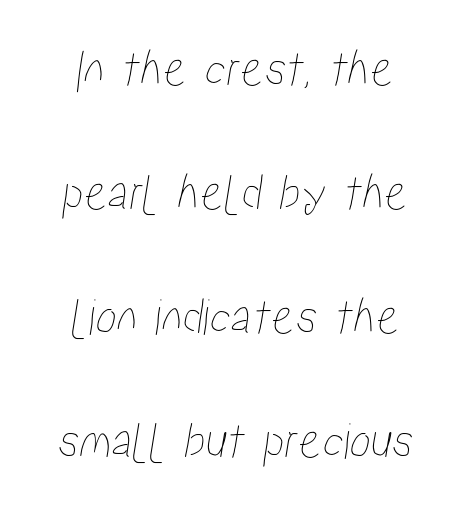
The image shows 53 px condensed type; set loose line spacing (2.34x), normal letter spacing, not underlined; low stroke contrast and a medium x-height.
